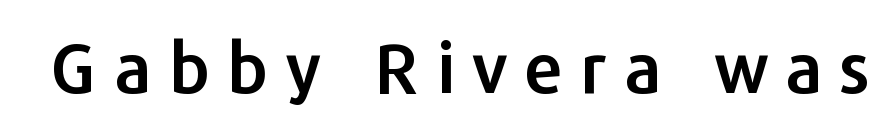
Q: Is the text italic (slanted)? A: No, it is upright.
Q: Is the typeface a serif or a sans-serif typeface? A: Sans-serif.
Q: Is the text underlined? A: No.
Q: Is the spacing between letters normal or unusually wide? A: Unusually wide.
Q: Width (condensed, normal, or wide)? A: Normal.
Q: Stroke contrast? A: Low.
Q: x-height? A: Medium.
Q: Monospaced? A: No.
